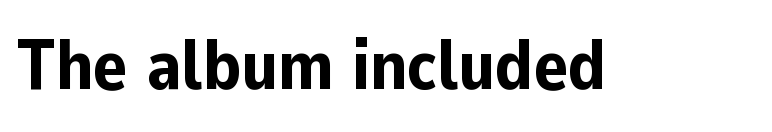
The axis of the letterforms is exactly vertical. Default kerning and tracking; the words read as compact shapes. The typeface chosen for these lines omits serifs. Emphasis by weight is at full strength: bold.
